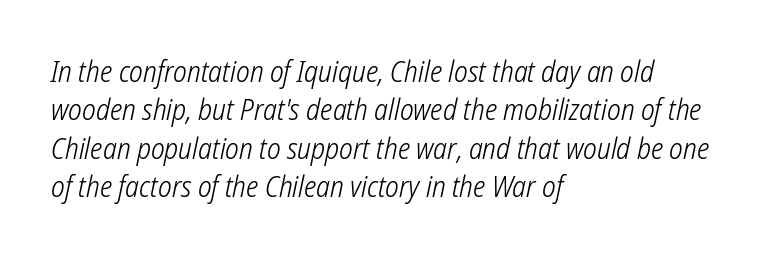
The typesetting does not lean heavy: it is not bold. Note the varied advance widths — an 'i' is clearly narrower than an 'm'. Only glyphs here, with clear space below each row. The characters display no serif detailing; their extremities are plain. Baseline-to-baseline distance is the conventional proportion of letter height.
